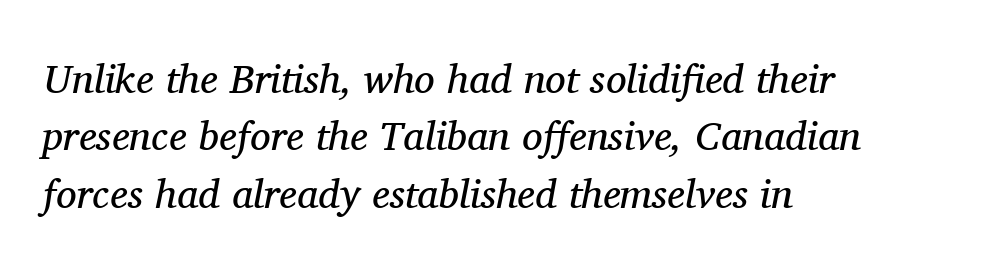
The image shows 41 px regular-weight serif type, italic (leaning right); set left-aligned, normal line spacing (1.4x), normal letter spacing, not underlined; medium stroke contrast and a medium x-height.
